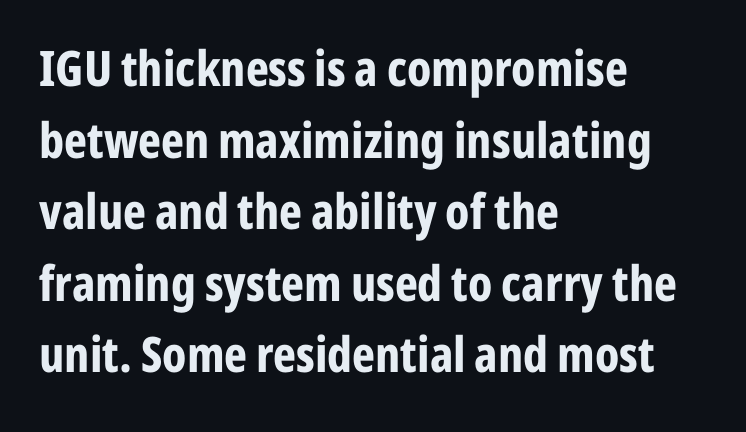
Q: Is the text bold? A: Yes.
Q: Is the text italic (slanted)? A: No, it is upright.
Q: Is the typeface a serif or a sans-serif typeface? A: Sans-serif.
Q: Is the text underlined? A: No.
Q: How is the paragraph aligned? A: Left-aligned.
Q: Is the spacing between letters normal or unusually wide? A: Normal.
Q: Is the spacing between lines tight, normal or loose? A: Normal.
Q: Width (condensed, normal, or wide)? A: Condensed.
Q: Stroke contrast? A: Low.
Q: x-height? A: Medium.
Q: Monospaced? A: No.
